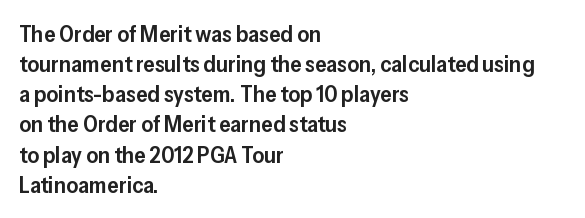
How are the letters spaced? Ordinarily, with no added tracking. Ordinary non-slanted type is in use. Notice the strokes are somewhat thickened but not fully heavy: this is a semibold. Descenders are the only things crossing below the line.
